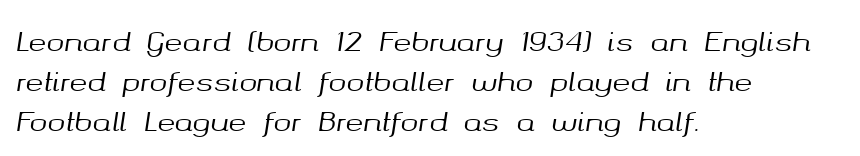
Short and long lines alike share a common starting point at left. Words float on clear page, feet unadorned. One glance says typical: line gaps are just what's usual. Honestly, the letter spacing is just normal — you wouldn't notice it. Would a proofreader flag this as italicized? Yes.
